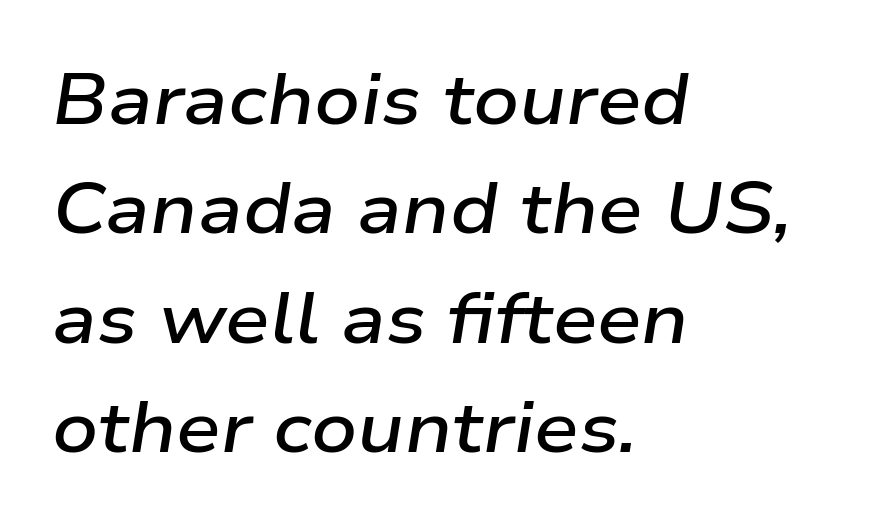
The image shows 71 px semibold, wide type, italic (leaning right); set left-aligned, normal line spacing (1.54x), normal letter spacing, not underlined; low stroke contrast and a medium x-height.
